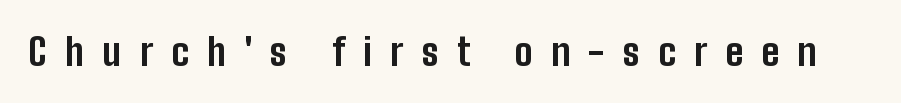
The image shows 38 px bold, condensed sans-serif type, upright; set unusually wide letter spacing (+0.48 em), not underlined; low stroke contrast and a medium x-height.
